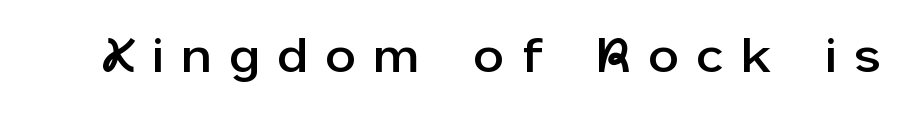
Clear beneath every line of the passage. Each letter keeps its own natural width here, so spacing adapts to shape. Upright lettering throughout. Tracking value appears strongly positive — letters spread wide.
